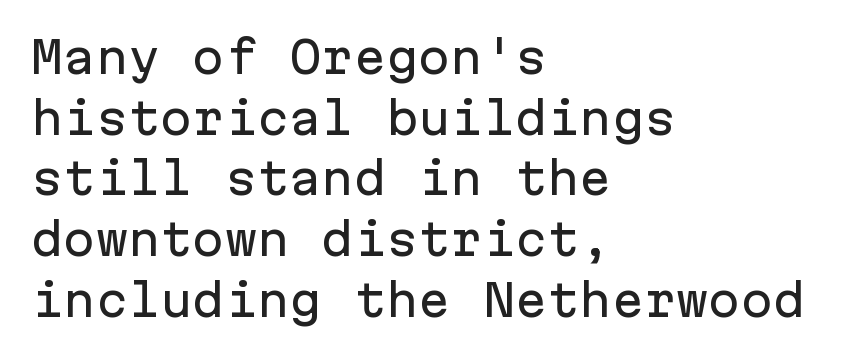
{"serif": "no", "italic": "no", "width": "normal", "stroke_contrast": "low", "x_height": "medium", "monospaced": "yes", "underline": "no", "align": "left", "line_spacing": "normal", "line_spacing_ratio": 1.41, "letter_spacing": "normal", "letter_spacing_em": 0.0, "glyph_px": 43}
